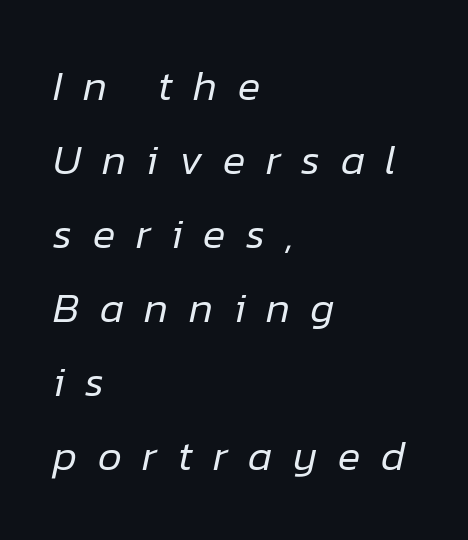
You could only call the tracking loose — the letters float apart. The characters are drawn with everyday or finer stroke widths. The words here are not underlined. Looks like regular typesetting: each glyph gets only the width it needs.
